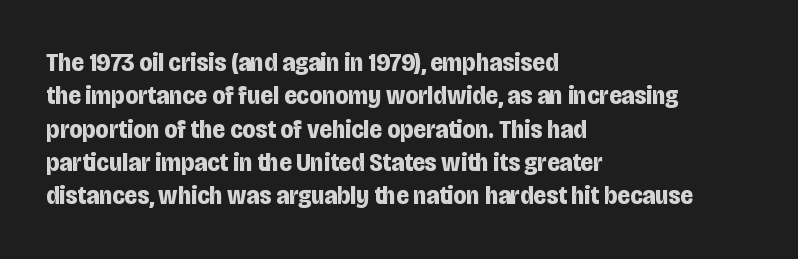
Q: Is the text bold? A: Yes.
Q: Is the text italic (slanted)? A: No, it is upright.
Q: Is the text underlined? A: No.
Q: How is the paragraph aligned? A: Left-aligned.
Q: Is the spacing between letters normal or unusually wide? A: Normal.
Q: Is the spacing between lines tight, normal or loose? A: Normal.
